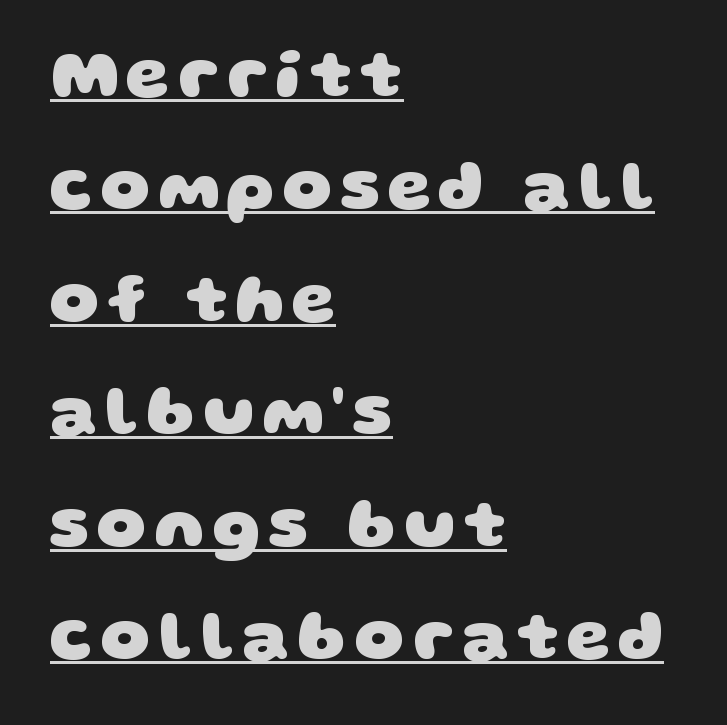
Q: Is the text bold? A: Yes.
Q: Is the typeface a serif or a sans-serif typeface? A: Sans-serif.
Q: Is the text underlined? A: Yes.
Q: How is the paragraph aligned? A: Left-aligned.
Q: Is the spacing between lines tight, normal or loose? A: Normal.
Q: Width (condensed, normal, or wide)? A: Wide.
Q: Stroke contrast? A: Low.
Q: x-height? A: Large.
Q: Monospaced? A: No.
